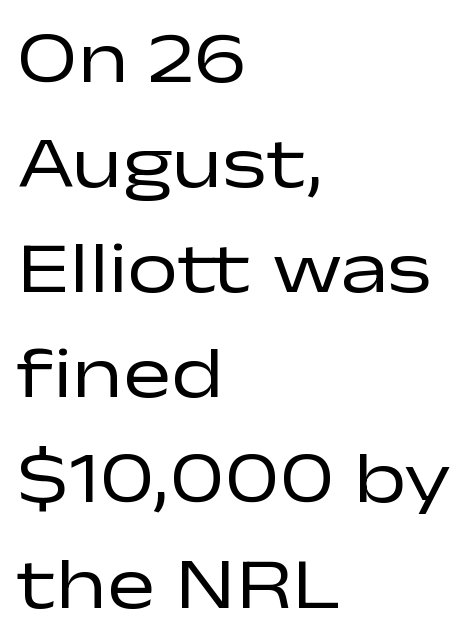
Q: Is the text bold? A: No.
Q: Is the text italic (slanted)? A: No, it is upright.
Q: Is the typeface a serif or a sans-serif typeface? A: Sans-serif.
Q: Is the text underlined? A: No.
Q: How is the paragraph aligned? A: Left-aligned.
Q: Is the spacing between letters normal or unusually wide? A: Normal.
Q: Is the spacing between lines tight, normal or loose? A: Normal.
Q: Width (condensed, normal, or wide)? A: Wide.
Q: Stroke contrast? A: Low.
Q: x-height? A: Medium.
Q: Monospaced? A: No.
